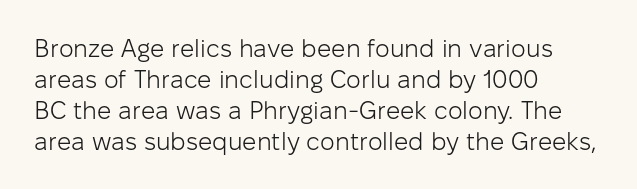
Q: Is the text bold? A: No.
Q: Is the text italic (slanted)? A: No, it is upright.
Q: Is the text underlined? A: No.
Q: How is the paragraph aligned? A: Left-aligned.
Q: Is the spacing between letters normal or unusually wide? A: Normal.
